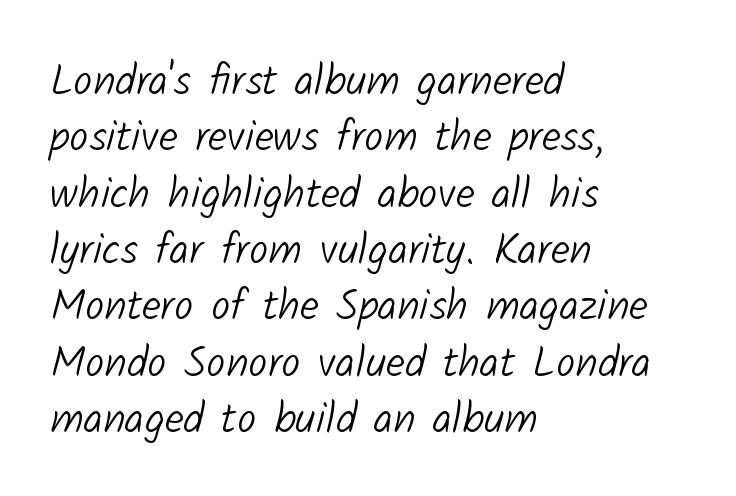
A sans-serif font was chosen for this passage. If you drew a ruler down the left edge, every line would touch it. A quiet, ordinary-to-light weight characterises the typeface. Check the space under the baseline: it is left empty. The rendering uses natural spacing where letterforms have individual widths.
